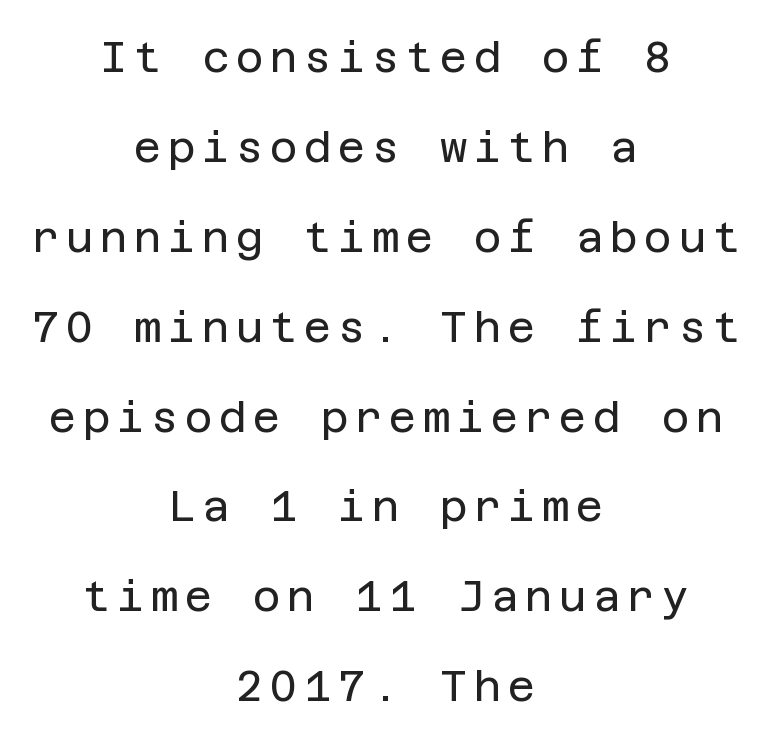
{"serif": "no", "italic": "no", "bold": "no", "weight": "regular", "width": "normal", "stroke_contrast": "low", "x_height": "large", "underline": "no", "align": "center", "line_spacing": "loose", "line_spacing_ratio": 2.14, "glyph_px": 42}
